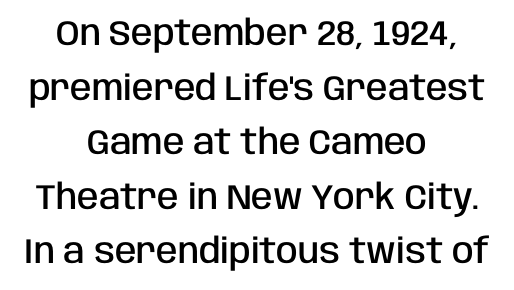
{"serif": "no", "italic": "no", "bold": "semi", "weight": "semibold", "width": "condensed", "stroke_contrast": "low", "x_height": "large", "monospaced": "no", "underline": "no", "align": "center", "line_spacing": "normal", "line_spacing_ratio": 1.56, "letter_spacing": "normal", "letter_spacing_em": 0.0, "glyph_px": 35}
